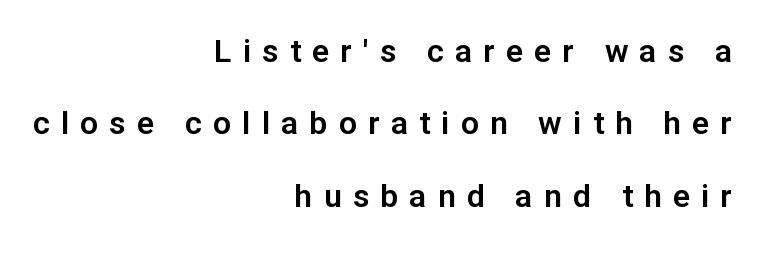
Q: Is the text italic (slanted)? A: No, it is upright.
Q: Is the typeface a serif or a sans-serif typeface? A: Sans-serif.
Q: Is the text underlined? A: No.
Q: How is the paragraph aligned? A: Right-aligned.
Q: Is the spacing between letters normal or unusually wide? A: Unusually wide.
Q: Is the spacing between lines tight, normal or loose? A: Loose.
Q: Width (condensed, normal, or wide)? A: Normal.
Q: Stroke contrast? A: Low.
Q: x-height? A: Medium.
Q: Monospaced? A: No.
